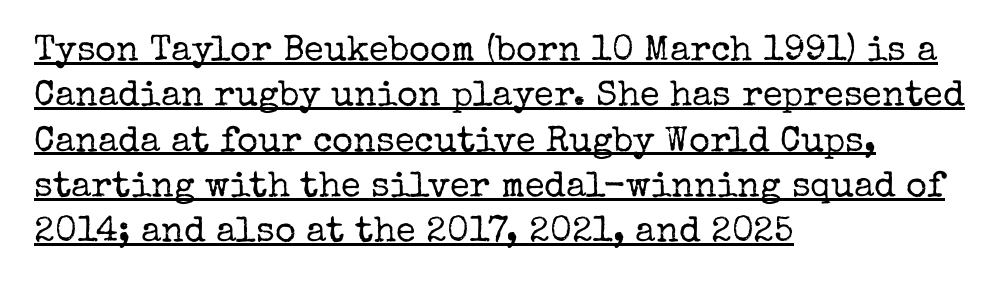
{"serif": "yes", "italic": "no", "bold": "no", "weight": "regular", "width": "normal", "stroke_contrast": "low", "x_height": "medium", "monospaced": "no", "underline": "yes", "align": "left", "line_spacing": "normal", "line_spacing_ratio": 1.26, "letter_spacing": "normal", "letter_spacing_em": 0.0, "glyph_px": 36}
